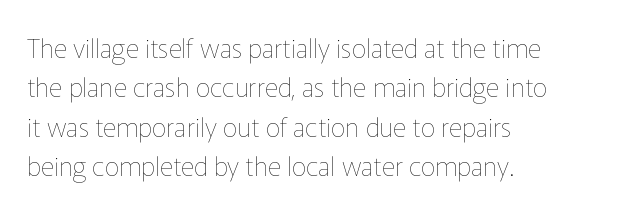
Q: Is the text bold? A: No.
Q: Is the text italic (slanted)? A: No, it is upright.
Q: Is the text underlined? A: No.
Q: How is the paragraph aligned? A: Left-aligned.
Q: Is the spacing between letters normal or unusually wide? A: Normal.
Q: Is the spacing between lines tight, normal or loose? A: Normal.
